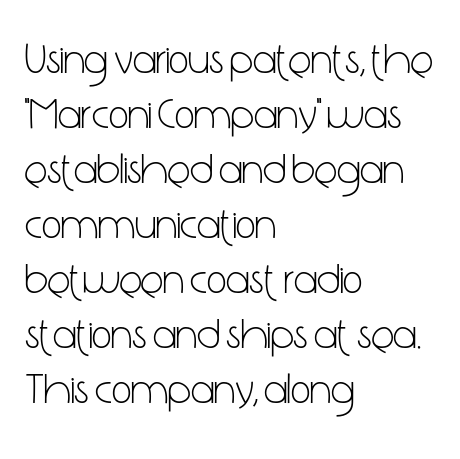
{"serif": "no", "italic": "no", "bold": "no", "weight": "light", "width": "condensed", "stroke_contrast": "low", "x_height": "medium", "monospaced": "no", "underline": "no", "align": "left", "line_spacing": "normal", "line_spacing_ratio": 1.28, "letter_spacing": "normal", "letter_spacing_em": 0.0, "glyph_px": 43}
